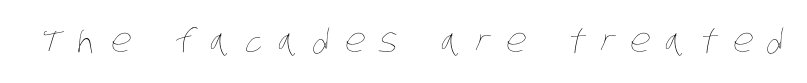
{"bold": "no", "weight": "thin", "width": "condensed", "stroke_contrast": "low", "x_height": "large", "monospaced": "no", "underline": "no", "letter_spacing": "wide", "letter_spacing_em": 0.46, "glyph_px": 32}
